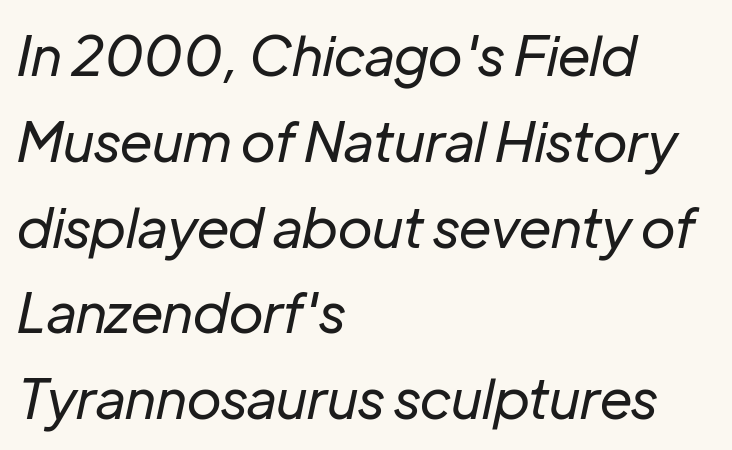
{"italic": "yes", "lean": "right", "slant_degrees": 12, "bold": "no", "weight": "regular", "width": "normal", "stroke_contrast": "low", "x_height": "medium", "monospaced": "no", "underline": "no", "align": "left", "line_spacing": "normal", "line_spacing_ratio": 1.56, "letter_spacing": "normal", "letter_spacing_em": 0.0, "glyph_px": 55}
